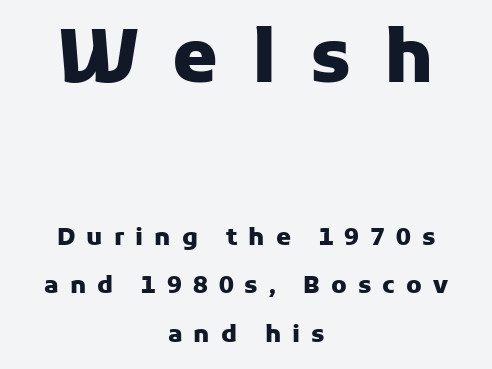
Note the varied advance widths — an 'i' is clearly narrower than an 'm'. Style check: upright. The whitespace from short lines is split evenly between both sides. The typesetting leans heavy: a genuine bold.
